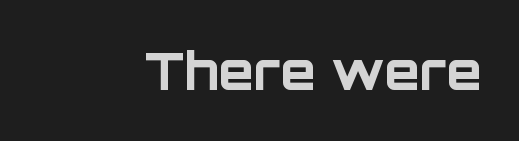
{"serif": "no", "italic": "no", "bold": "yes", "weight": "bold", "width": "normal", "stroke_contrast": "low", "x_height": "large", "monospaced": "no", "underline": "no", "letter_spacing": "normal", "letter_spacing_em": 0.0, "glyph_px": 51}
